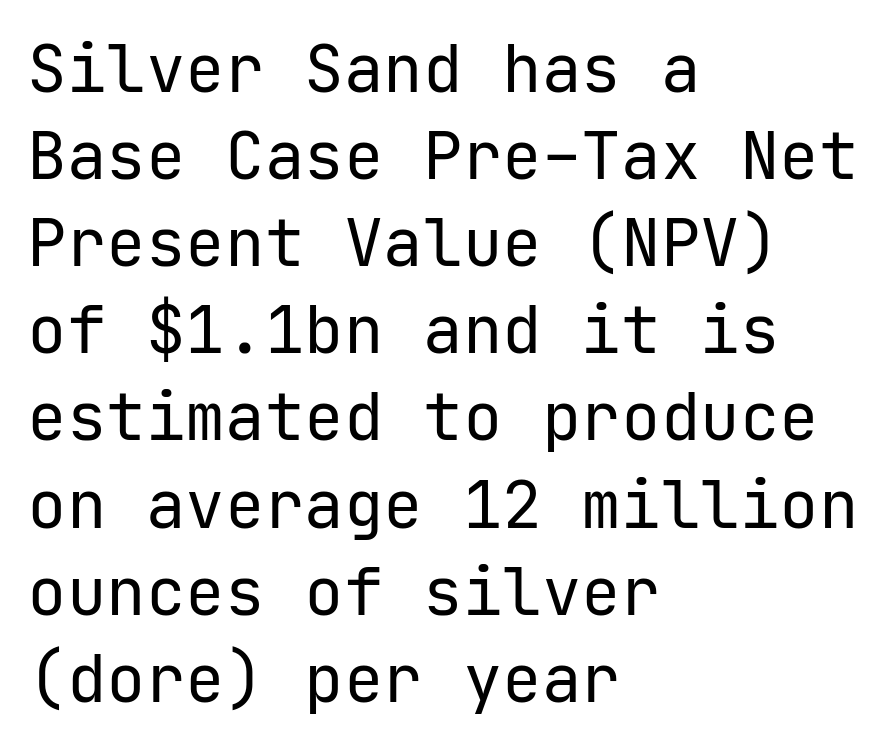
{"serif": "no", "italic": "no", "bold": "no", "weight": "regular", "width": "normal", "stroke_contrast": "low", "x_height": "medium", "monospaced": "yes", "underline": "no", "align": "left", "line_spacing": "normal", "line_spacing_ratio": 1.32, "letter_spacing": "normal", "letter_spacing_em": 0.0, "glyph_px": 66}
